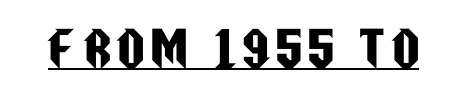
The image shows 48 px condensed sans-serif type, upright; set underlined; low stroke contrast and a large x-height.
